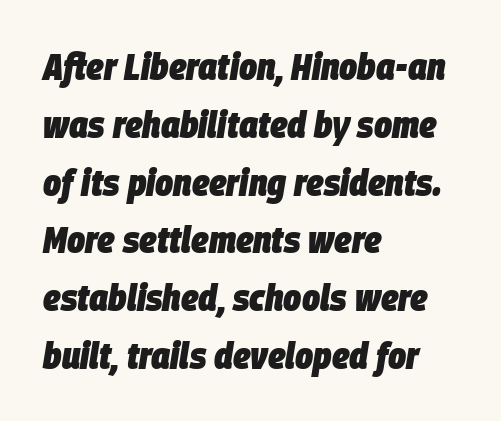
Character widths vary here, with narrow letters taking less room than wide ones. In terms of leading, this rendering sits right in the middle. The string is rendered with underlining switched off. Nothing unusual about the tracking: characters are spaced as the font intends. Caption: multi-line text, flush left, ragged right.
